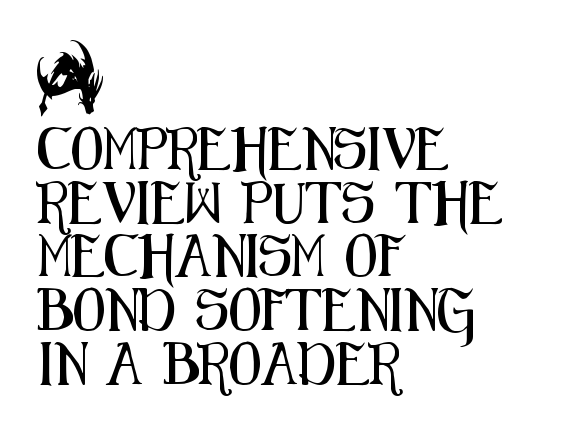
Q: Is the text italic (slanted)? A: No, it is upright.
Q: Is the typeface a serif or a sans-serif typeface? A: Sans-serif.
Q: Is the text underlined? A: No.
Q: How is the paragraph aligned? A: Left-aligned.
Q: Is the spacing between letters normal or unusually wide? A: Normal.
Q: Is the spacing between lines tight, normal or loose? A: Normal.
Q: Width (condensed, normal, or wide)? A: Condensed.
Q: Stroke contrast? A: Medium.
Q: x-height? A: Small.
Q: Monospaced? A: No.
